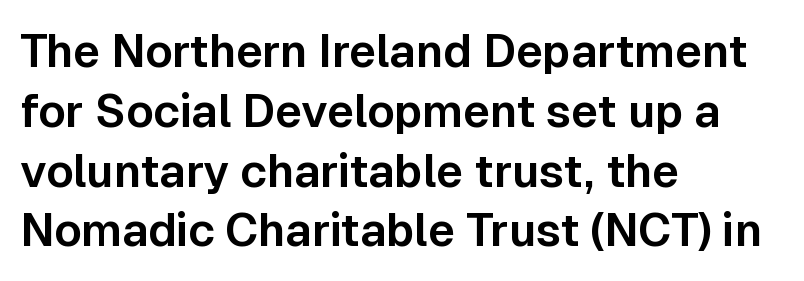
Think of a printed novel: that variable character pitch is what you see here. You can tell from the bare stems that sans-serif type was used. Tracking value appears to be zero — textbook default spacing. Does the leading feel generous? No, just average. Which margin do the lines hug? The left one — the right edge is uneven. The typography opts for an upright posture over an oblique one.
